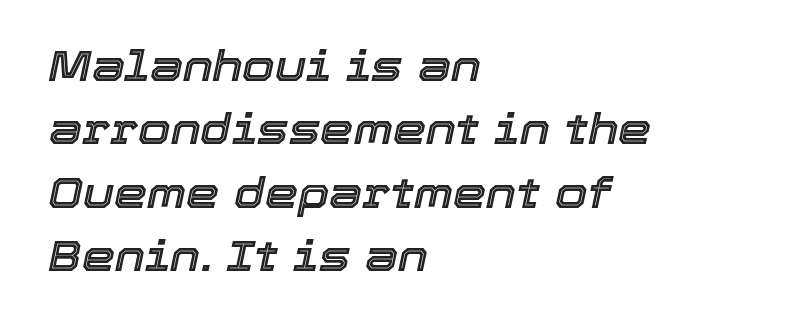
The image shows 42 px text type, italic (leaning right); set left-aligned, normal line spacing (1.51x), normal letter spacing, not underlined; a medium x-height.
